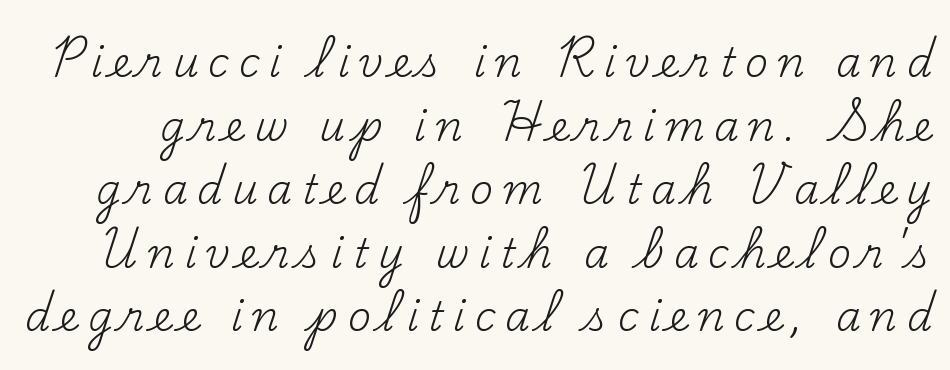
Tracking value appears strongly positive — letters spread wide. Regarding leading, the lines here are spaced in the standard way. The glyphs are unaccompanied by any horizontal stroke below them. The typeface chosen for these lines features serifs. You could not count columns in this text — the font is proportionally spaced.
